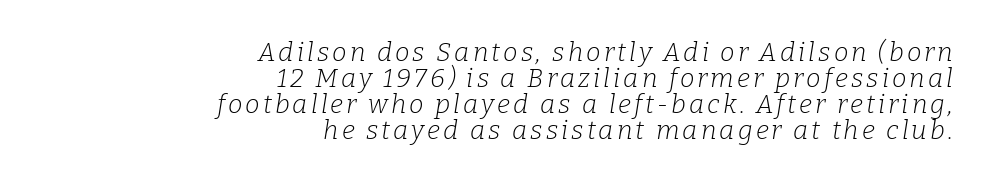
The image shows 26 px text type, italic (leaning right); set right-aligned, tight line spacing (1.0x), not underlined.
